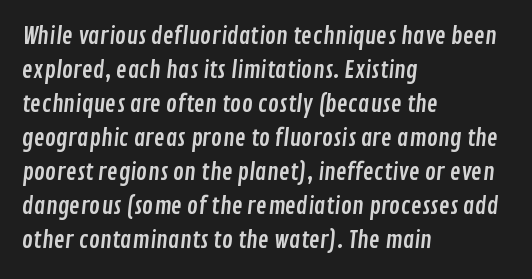
Q: Is the text underlined? A: No.
Q: How is the paragraph aligned? A: Left-aligned.
Q: Is the spacing between letters normal or unusually wide? A: Normal.
Q: Is the spacing between lines tight, normal or loose? A: Normal.
